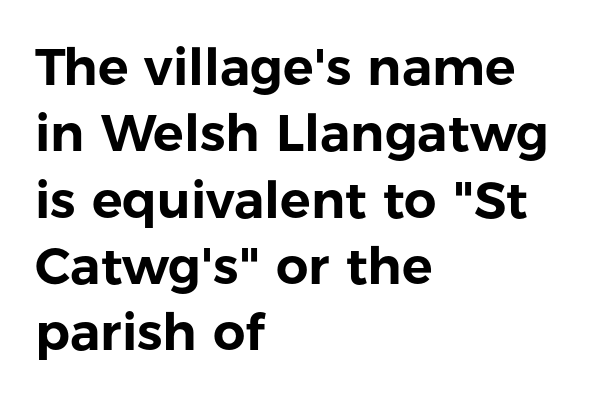
The image shows 51 px sans-serif type, upright; set left-aligned, normal line spacing (1.3x), normal letter spacing, not underlined; low stroke contrast and a medium x-height.
